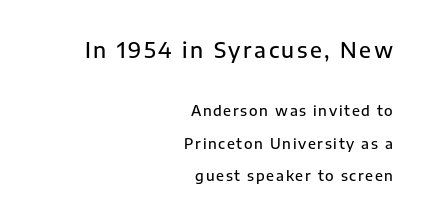
{"italic": "no", "bold": "semi", "underline": "no", "align": "right", "line_spacing": "loose", "line_spacing_ratio": 2.31, "larger_block": "first", "size_ratio": 1.5, "glyph_px": 21}
